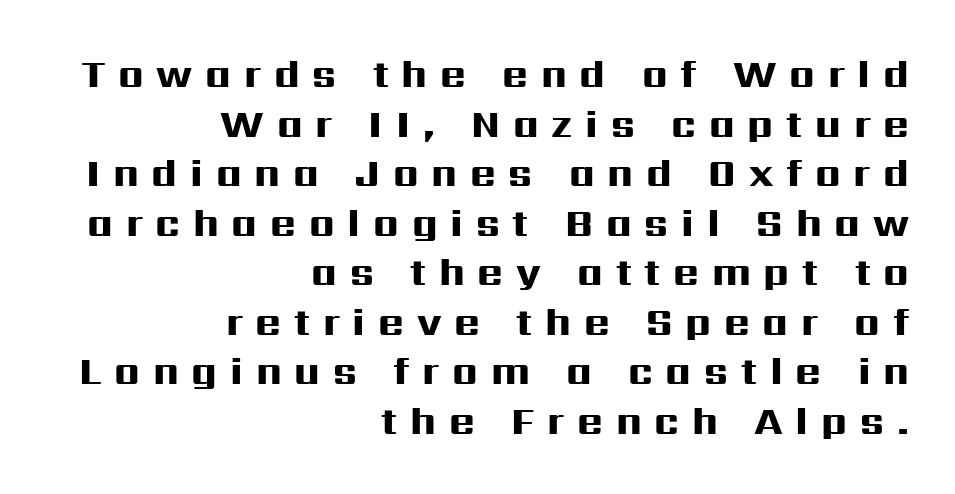
Is this a fixed-width face? No — the glyphs have proportional, varying widths. Upright lettering throughout. The letters are spread apart with noticeably loose tracking. Teacher's note: observe the even right margin — that is flush-right alignment.
